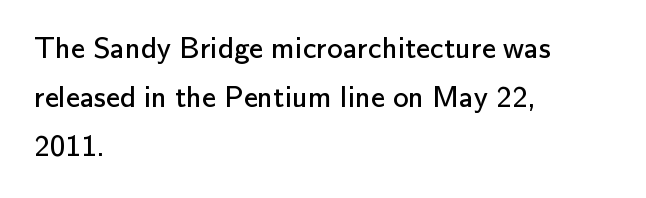
Q: Is the text bold? A: No.
Q: Is the text italic (slanted)? A: No, it is upright.
Q: Is the typeface a serif or a sans-serif typeface? A: Sans-serif.
Q: Is the text underlined? A: No.
Q: How is the paragraph aligned? A: Left-aligned.
Q: Is the spacing between letters normal or unusually wide? A: Normal.
Q: Is the spacing between lines tight, normal or loose? A: Normal.
Q: Width (condensed, normal, or wide)? A: Normal.
Q: Stroke contrast? A: Low.
Q: x-height? A: Small.
Q: Monospaced? A: No.
